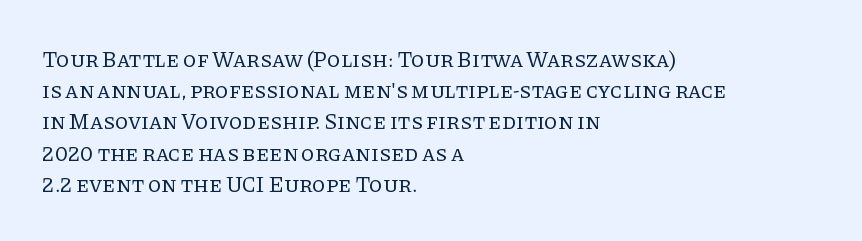
Every row of glyphs begins at an identical x-position on the left. The typesetting does not lean heavy: it is not bold. One glance says typical: line gaps are just what's usual. Underlining? Definitely not there.
